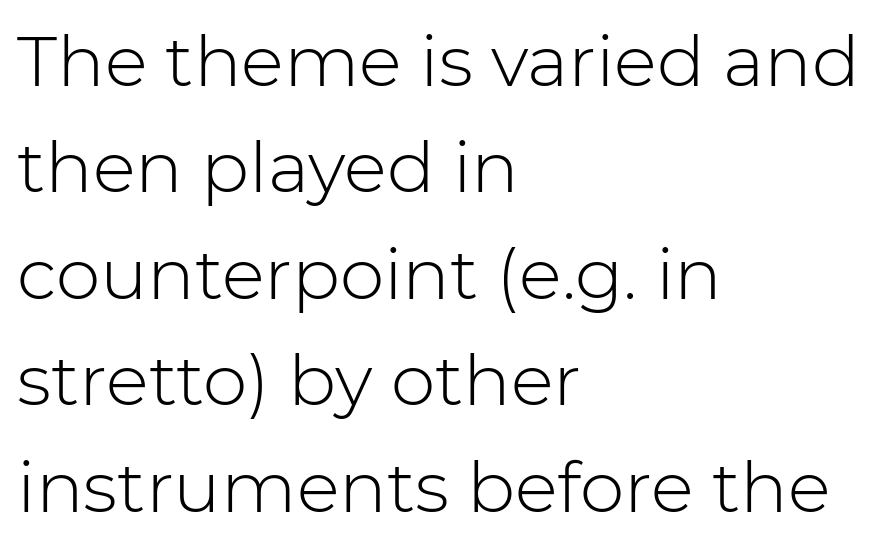
{"serif": "no", "italic": "no", "bold": "no", "weight": "light", "width": "normal", "stroke_contrast": "low", "x_height": "medium", "monospaced": "no", "underline": "no", "align": "left", "line_spacing": "normal", "line_spacing_ratio": 1.5, "letter_spacing": "normal", "letter_spacing_em": 0.0, "glyph_px": 71}
